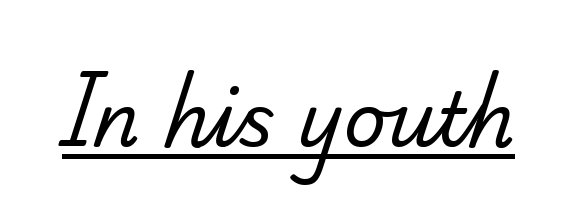
{"serif": "yes", "bold": "no", "weight": "regular", "width": "normal", "stroke_contrast": "low", "x_height": "small", "monospaced": "no", "underline": "yes", "letter_spacing": "normal", "letter_spacing_em": 0.0, "glyph_px": 74}
